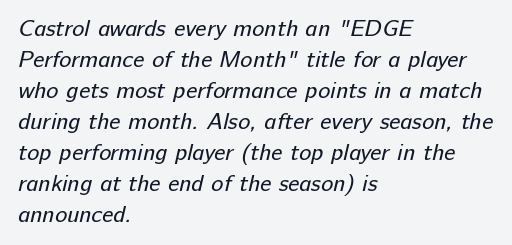
The image shows 23 px text type; set left-aligned, normal line spacing (1.35x), normal letter spacing, not underlined.
